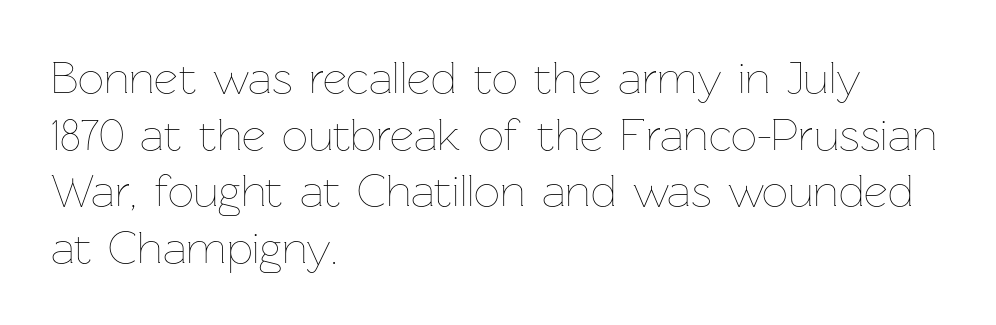
The paragraph shown leans on its left margin. Clear beneath every line of the passage. Is the letter spacing exaggerated? No — it looks like the ordinary default. This sample has the flowing, uneven cadence of proportional lettering. Is the type heavy? It reads as light-to-regular instead.
